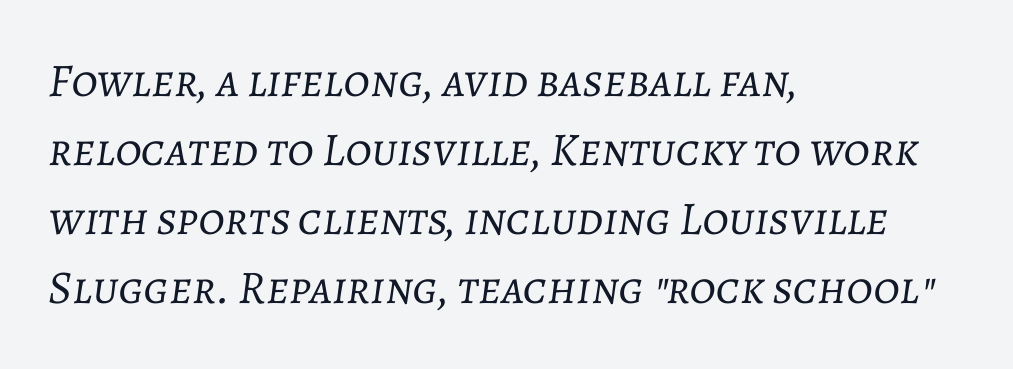
If you measured baseline to baseline, you'd find a middling distance. Characters are canted at an angle relative to the baseline's perpendicular. Type without underlining. The rendering anchors every line to the left-hand side.
